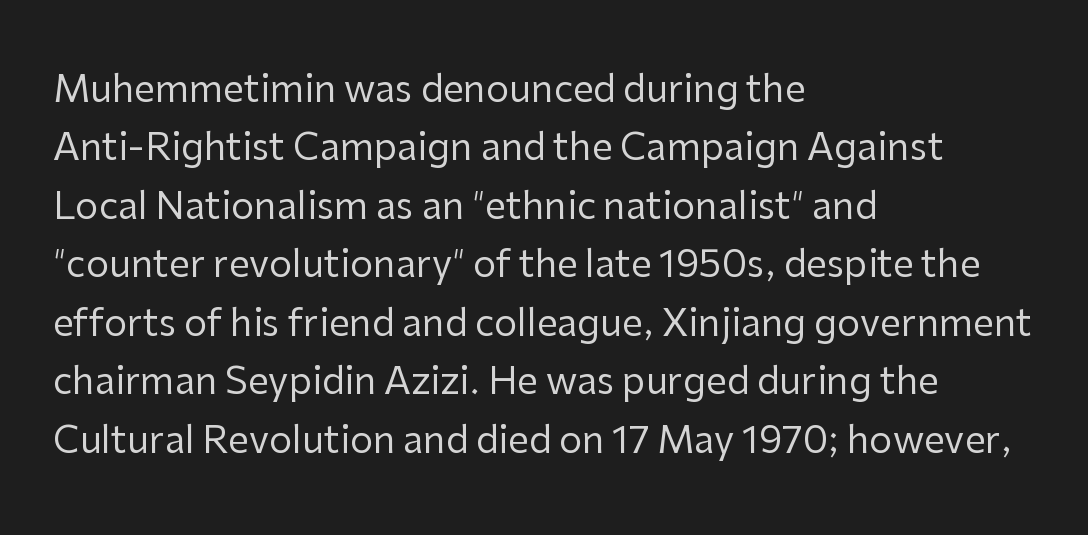
Q: Is the text bold? A: No.
Q: Is the text italic (slanted)? A: No, it is upright.
Q: Is the typeface a serif or a sans-serif typeface? A: Sans-serif.
Q: Is the text underlined? A: No.
Q: How is the paragraph aligned? A: Left-aligned.
Q: Is the spacing between letters normal or unusually wide? A: Normal.
Q: Is the spacing between lines tight, normal or loose? A: Normal.
Q: Width (condensed, normal, or wide)? A: Normal.
Q: Stroke contrast? A: Low.
Q: x-height? A: Medium.
Q: Monospaced? A: No.
